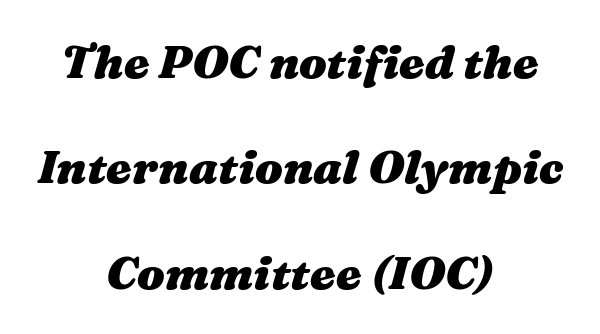
Quick note: italic. You could not count columns in this text — the font is proportionally spaced. The vertical gap from one line to the next is large. Decoration check: the copy has no underline. This sample uses plain, unmodified letter spacing.
